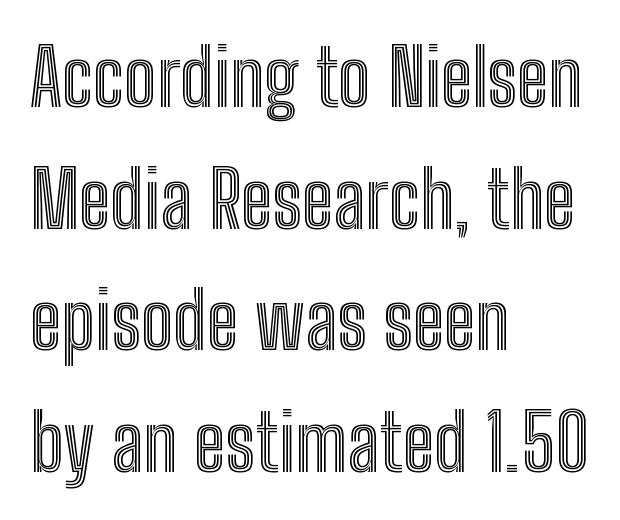
The lettering holds an erect, upright posture throughout. If you drew a ruler down the left edge, every line would touch it. Type without underlining. The letterforms sit shoulder to shoulder at normal distance.
